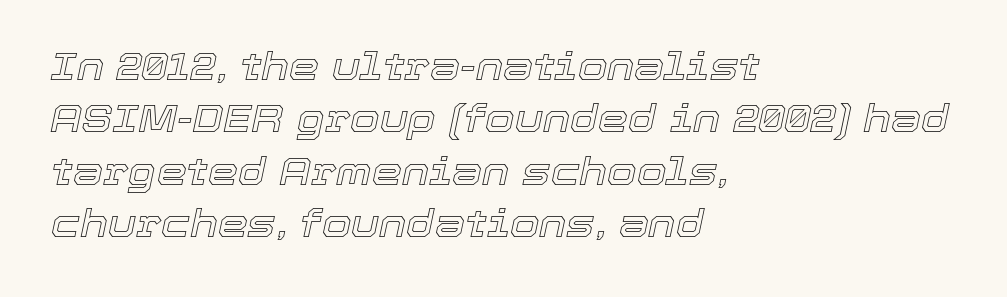
{"italic": "yes", "lean": "right", "slant_degrees": 12, "width": "normal", "x_height": "medium", "monospaced": "no", "underline": "no", "align": "left", "line_spacing": "normal", "line_spacing_ratio": 1.38, "letter_spacing": "normal", "letter_spacing_em": 0.0, "glyph_px": 38}
